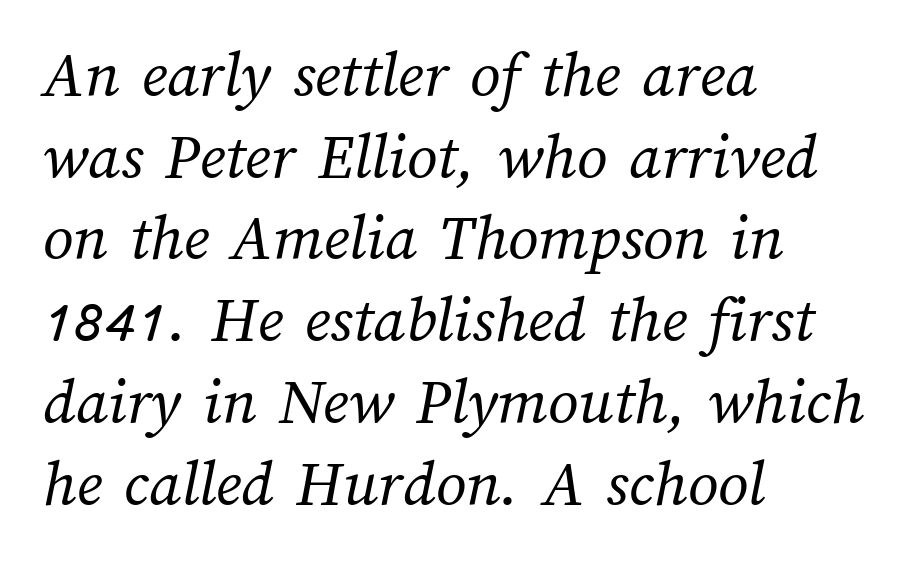
{"bold": "no", "weight": "regular", "width": "normal", "stroke_contrast": "medium", "x_height": "medium", "monospaced": "no", "underline": "no", "align": "left", "line_spacing_ratio": 1.22, "letter_spacing": "normal", "letter_spacing_em": 0.0, "glyph_px": 67}
